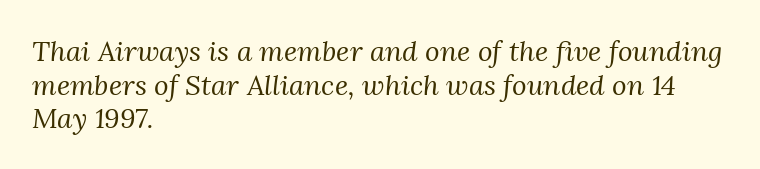
Q: Is the text bold? A: No.
Q: Is the text italic (slanted)? A: Yes, it leans right by about 3 degrees.
Q: Is the typeface a serif or a sans-serif typeface? A: Serif.
Q: Is the text underlined? A: No.
Q: How is the paragraph aligned? A: Left-aligned.
Q: Is the spacing between letters normal or unusually wide? A: Normal.
Q: Width (condensed, normal, or wide)? A: Normal.
Q: Stroke contrast? A: Medium.
Q: x-height? A: Medium.
Q: Monospaced? A: No.
